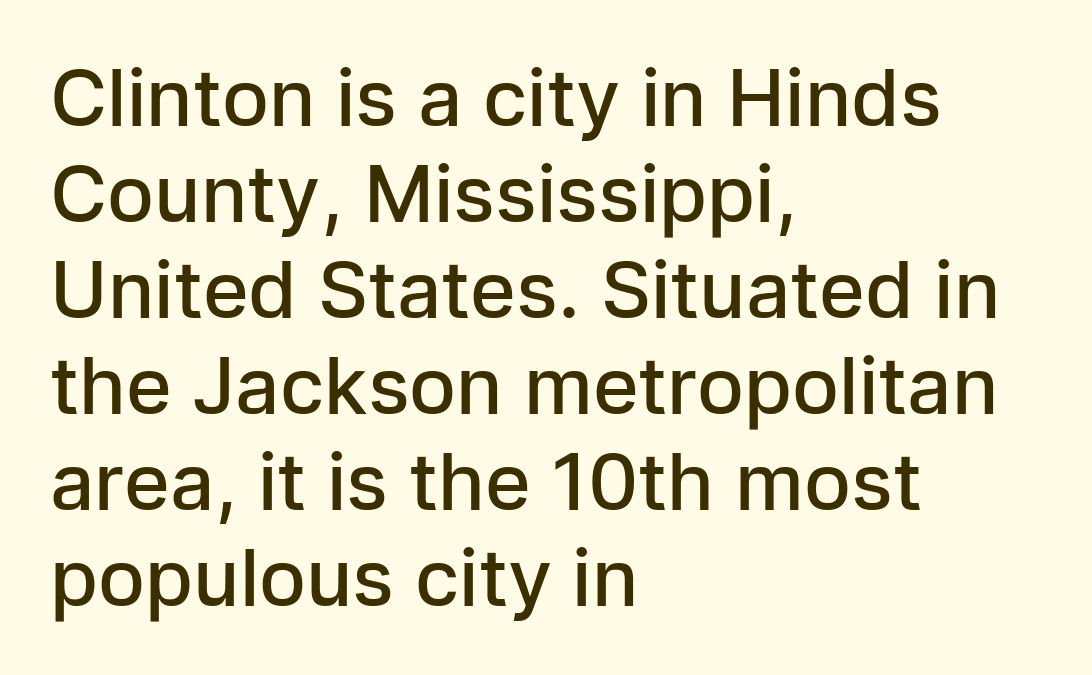
Every stem runs plumb, perpendicular to the baseline. Weight: semibold (demi). Line starts are locked; line ends wander. This sample has the flowing, uneven cadence of proportional lettering. Check where the strokes stop: nothing finishes them off — pure sans.
